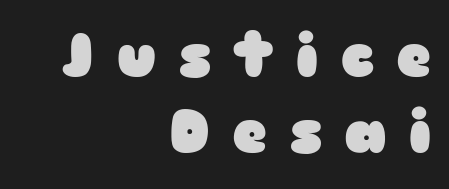
The image shows 60 px heavy, wide sans-serif type, upright; set right-aligned, normal line spacing (1.27x), unusually wide letter spacing (+0.36 em), not underlined; low stroke contrast and a medium x-height.
